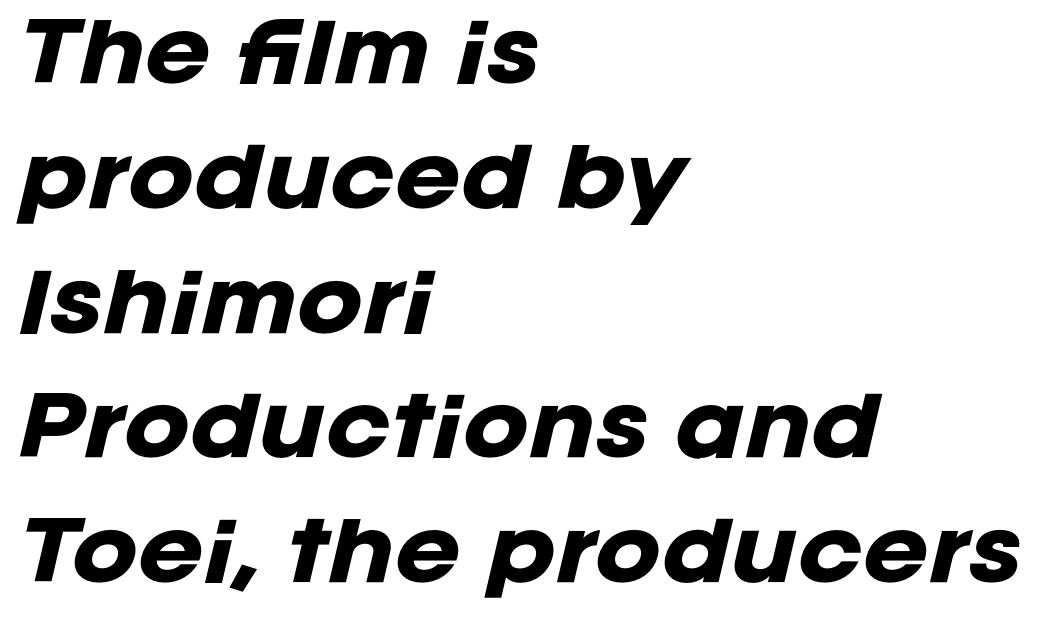
{"italic": "yes", "lean": "right", "slant_degrees": 12, "bold": "yes", "weight": "heavy", "width": "normal", "stroke_contrast": "low", "x_height": "large", "monospaced": "no", "underline": "no", "align": "left", "line_spacing": "normal", "line_spacing_ratio": 1.58, "letter_spacing": "normal", "letter_spacing_em": 0.0, "glyph_px": 79}
